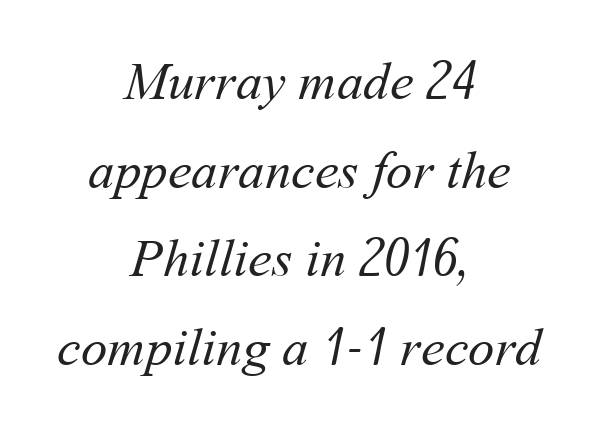
The image shows 53 px regular-weight type; set centered, normal line spacing (1.67x), normal letter spacing, not underlined; medium stroke contrast and a medium x-height.
